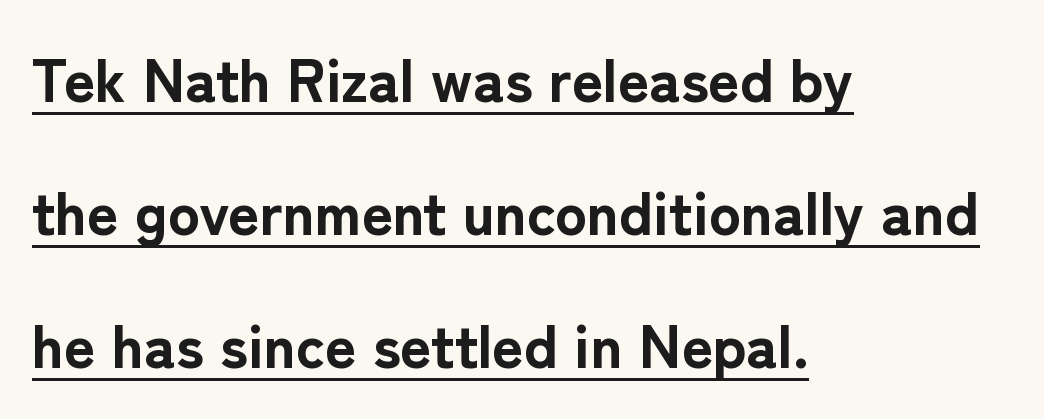
Q: Is the text bold? A: Yes.
Q: Is the text italic (slanted)? A: No, it is upright.
Q: Is the typeface a serif or a sans-serif typeface? A: Sans-serif.
Q: Is the text underlined? A: Yes.
Q: How is the paragraph aligned? A: Left-aligned.
Q: Is the spacing between letters normal or unusually wide? A: Normal.
Q: Is the spacing between lines tight, normal or loose? A: Loose.
Q: Width (condensed, normal, or wide)? A: Normal.
Q: Stroke contrast? A: Low.
Q: x-height? A: Medium.
Q: Monospaced? A: No.
